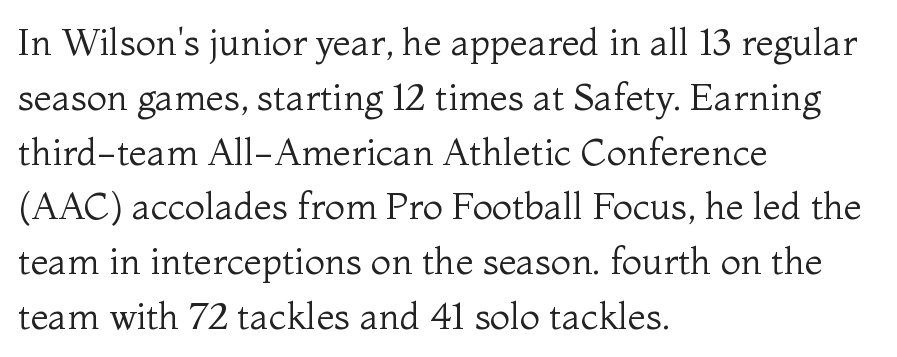
In terms of posture, this sample is upright. Honestly, the row spacing looks completely unremarkable. The words here are not underlined. Check where the strokes stop: tiny serifs finish them off.
